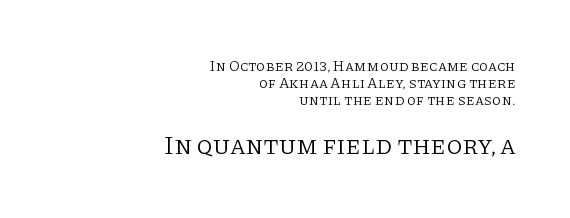
Size hierarchy here favors the trailing block over the leading one. Line ends are locked; line starts wander. Words float on clear page, feet unadorned. When letters stand straight like this, we call the style roman or upright. Glyph-to-glyph distance matches everyday printed text. The letters look calm and open, with moderate or lighter stems.
